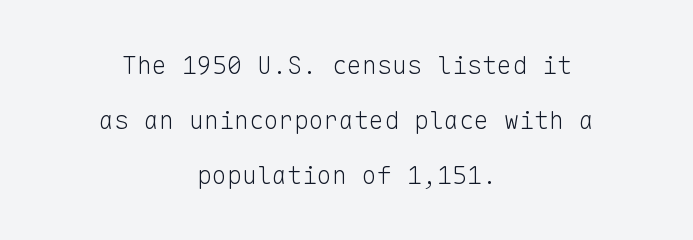
{"italic": "no", "bold": "no", "underline": "no", "align": "center", "line_spacing": "loose", "line_spacing_ratio": 2.2, "letter_spacing": "normal", "letter_spacing_em": 0.0, "glyph_px": 25}
